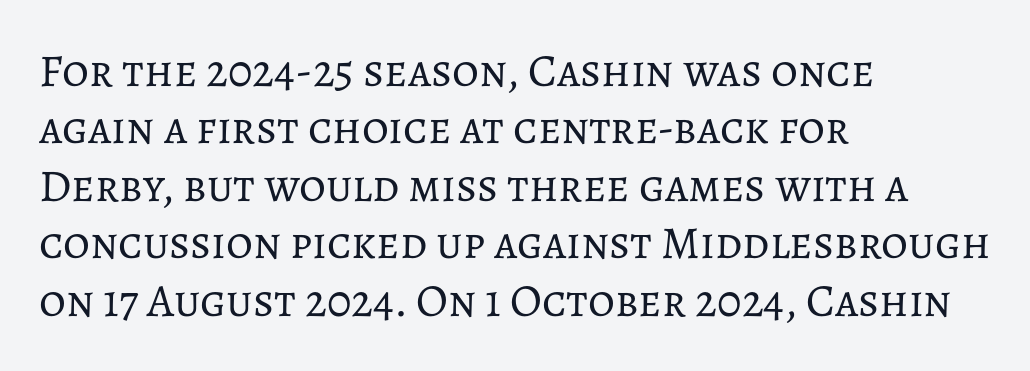
The rendering uses natural spacing where letterforms have individual widths. The lines are quadded left. Between one letter and the next there's only the usual sliver of space. Posture: upright roman. This sample keeps an unexceptional amount of space between lines. The characters are drawn with everyday or finer stroke widths.
